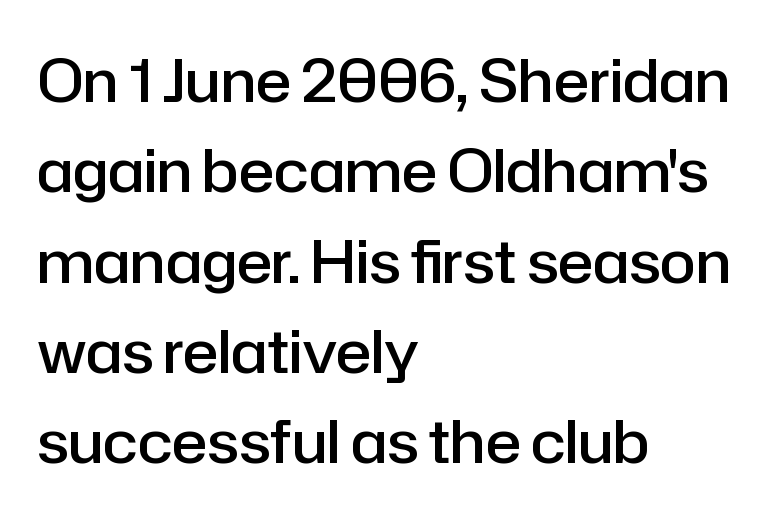
{"serif": "no", "italic": "no", "bold": "semi", "weight": "semibold", "width": "normal", "stroke_contrast": "low", "x_height": "medium", "monospaced": "no", "underline": "no", "align": "left", "line_spacing": "normal", "line_spacing_ratio": 1.53, "letter_spacing": "normal", "letter_spacing_em": 0.0, "glyph_px": 59}
